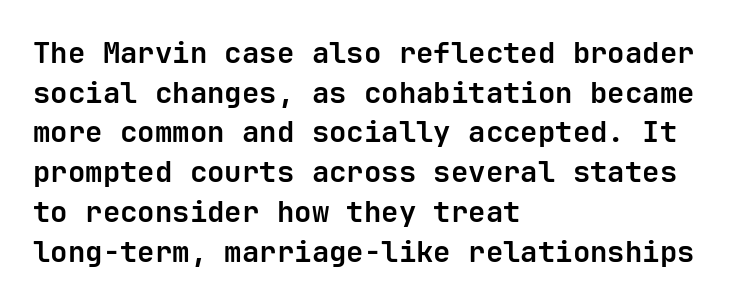
The image shows 29 px bold sans-serif type, upright, monospaced; set left-aligned, normal line spacing (1.37x), normal letter spacing, not underlined; low stroke contrast and a medium x-height.
